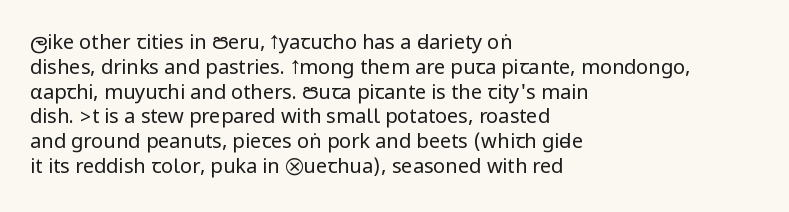
Each stroke keeps to a modest, everyday thickness or less. The type is set solid horizontally, with unmodified tracking. Italic: no, the glyphs are upright roman. In CSS terms this would be text-align: left.
